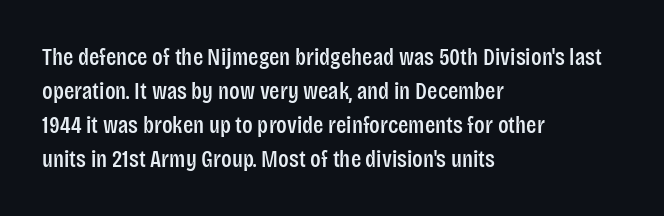
Here the glyphs are tracked normally, forming tight word shapes. A typesetter would call this leading conventional body-copy spacing. Descenders hang freely into open space. Typeset ragged right — the left edge is the straight one. Posture: upright roman.
